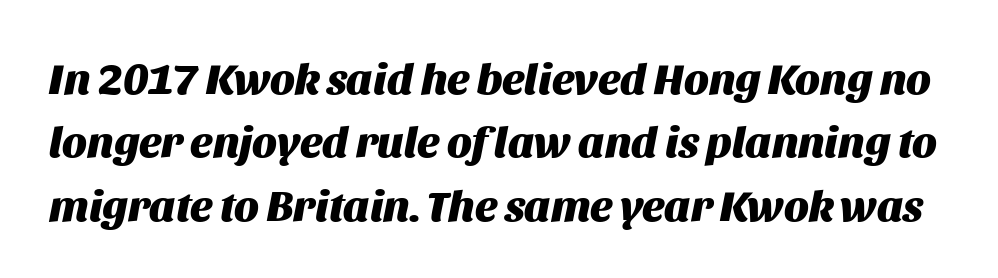
The image shows 44 px heavy type, italic (leaning right); set normal line spacing (1.44x), normal letter spacing, not underlined; medium stroke contrast and a large x-height.
